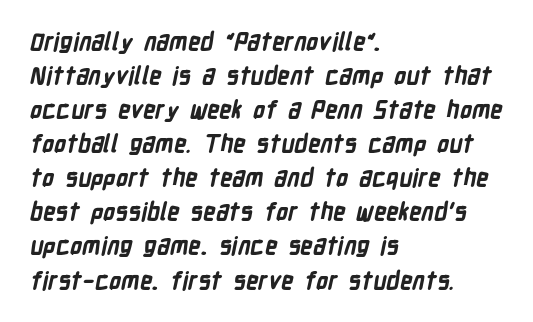
{"bold": "yes", "underline": "no", "align": "left", "line_spacing": "normal", "line_spacing_ratio": 1.42, "letter_spacing": "normal", "letter_spacing_em": 0.0, "glyph_px": 24}
